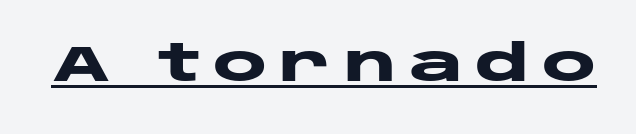
Q: Is the text bold? A: Yes.
Q: Is the text italic (slanted)? A: No, it is upright.
Q: Is the typeface a serif or a sans-serif typeface? A: Sans-serif.
Q: Is the text underlined? A: Yes.
Q: Is the spacing between letters normal or unusually wide? A: Unusually wide.
Q: Width (condensed, normal, or wide)? A: Wide.
Q: Stroke contrast? A: Low.
Q: x-height? A: Large.
Q: Monospaced? A: No.
